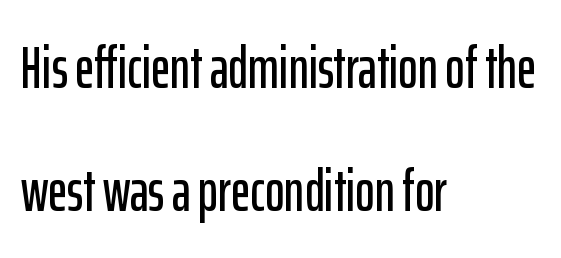
Q: Is the text italic (slanted)? A: No, it is upright.
Q: Is the typeface a serif or a sans-serif typeface? A: Sans-serif.
Q: Is the text underlined? A: No.
Q: How is the paragraph aligned? A: Left-aligned.
Q: Is the spacing between letters normal or unusually wide? A: Normal.
Q: Is the spacing between lines tight, normal or loose? A: Loose.
Q: Width (condensed, normal, or wide)? A: Condensed.
Q: Stroke contrast? A: Low.
Q: x-height? A: Medium.
Q: Monospaced? A: No.
